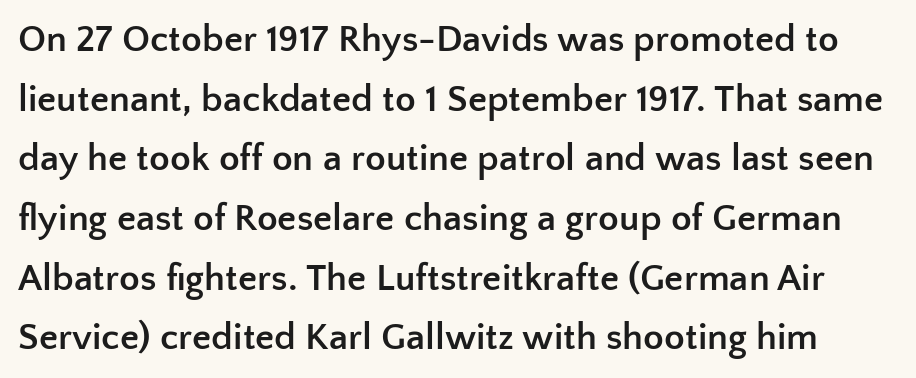
{"serif": "no", "italic": "no", "bold": "yes", "weight": "semibold", "width": "normal", "stroke_contrast": "low", "x_height": "medium", "monospaced": "no", "underline": "no", "line_spacing": "normal", "line_spacing_ratio": 1.57, "letter_spacing": "normal", "letter_spacing_em": 0.0, "glyph_px": 38}
